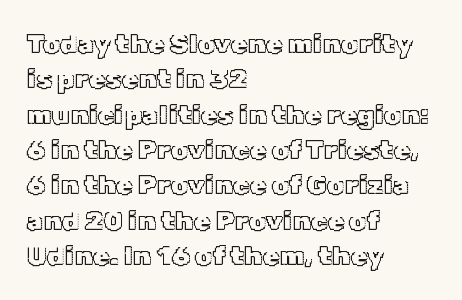
Interline gaps are of average width in this sample. The axis of the letterforms is exactly vertical. Casual observation: everything's shoved over to the left. These lines keep a tight, regular rhythm from letter to letter. Unmarked baselines from the first word to the last.
